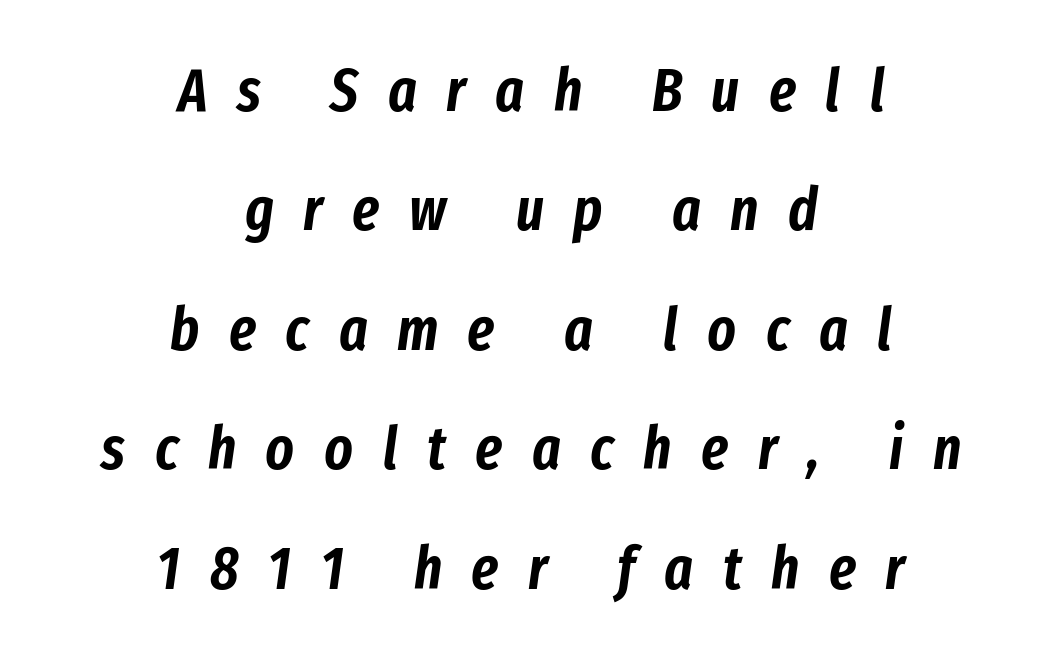
{"italic": "yes", "lean": "right", "slant_degrees": 8, "width": "condensed", "stroke_contrast": "low", "x_height": "medium", "monospaced": "no", "underline": "no", "align": "center", "line_spacing": "loose", "line_spacing_ratio": 1.99, "letter_spacing": "wide", "letter_spacing_em": 0.49, "glyph_px": 60}
